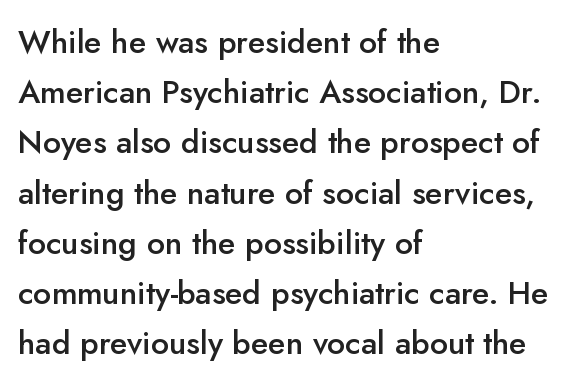
The image shows 32 px semibold sans-serif type, upright; set left-aligned, normal line spacing (1.57x), normal letter spacing, not underlined; low stroke contrast and a small x-height.
